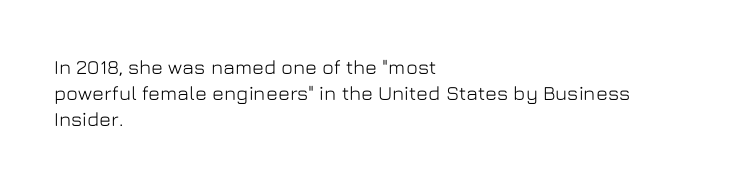
Q: Is the text italic (slanted)? A: No, it is upright.
Q: Is the text underlined? A: No.
Q: How is the paragraph aligned? A: Left-aligned.
Q: Is the spacing between letters normal or unusually wide? A: Normal.
Q: Is the spacing between lines tight, normal or loose? A: Normal.
